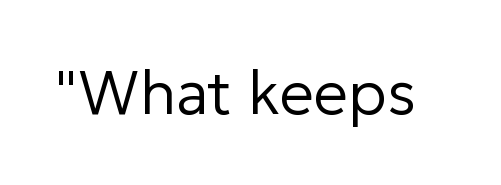
{"serif": "no", "italic": "no", "bold": "no", "weight": "regular", "width": "normal", "stroke_contrast": "low", "x_height": "medium", "monospaced": "no", "underline": "no", "letter_spacing": "normal", "letter_spacing_em": 0.0, "glyph_px": 61}
